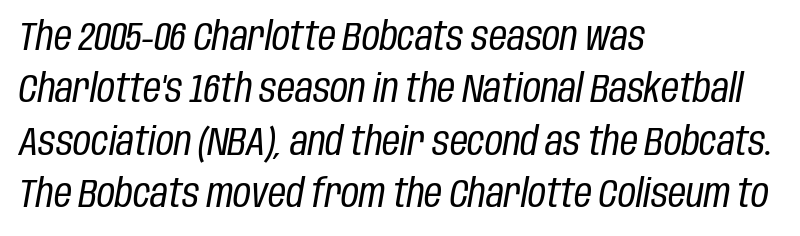
Q: Is the text bold? A: No.
Q: Is the text italic (slanted)? A: Yes, it leans right by about 10 degrees.
Q: Is the text underlined? A: No.
Q: How is the paragraph aligned? A: Left-aligned.
Q: Is the spacing between letters normal or unusually wide? A: Normal.
Q: Is the spacing between lines tight, normal or loose? A: Normal.
Q: Width (condensed, normal, or wide)? A: Condensed.
Q: Stroke contrast? A: Low.
Q: x-height? A: Large.
Q: Monospaced? A: No.
